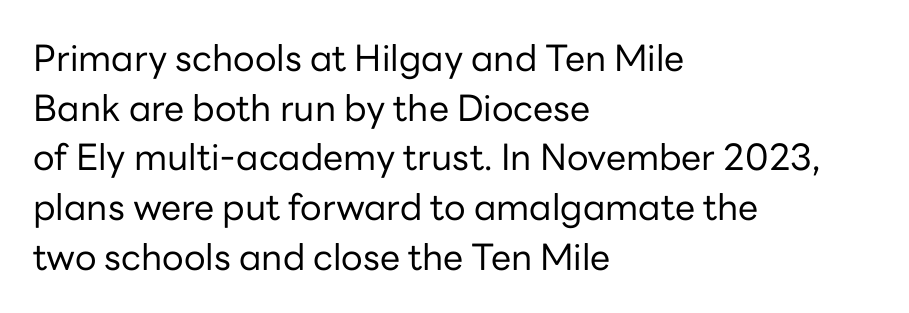
The image shows 36 px regular-weight sans-serif type, upright; set left-aligned, normal line spacing (1.38x), normal letter spacing, not underlined; low stroke contrast and a medium x-height.
